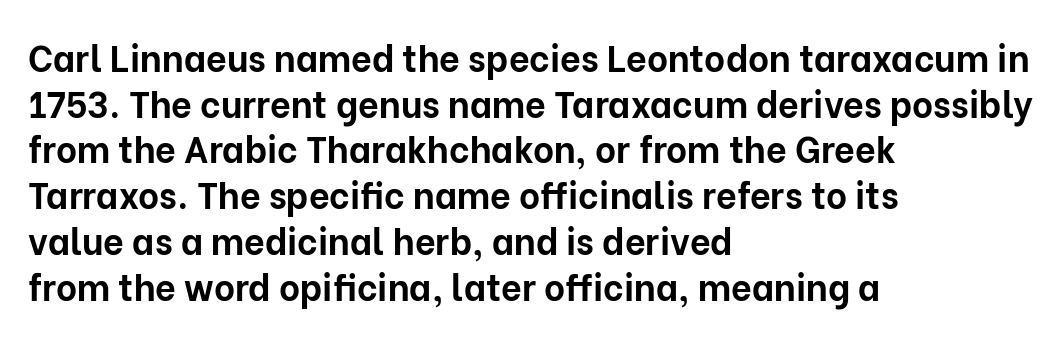
Look at the tracking — it's just the regular setting, nothing added. The glyphs are unaccompanied by any horizontal stroke below them. These lines are rendered in a variable-pitch font. The passage is arranged the way most books set body copy — flush left. Posture: straight, roman, zero tilt.
